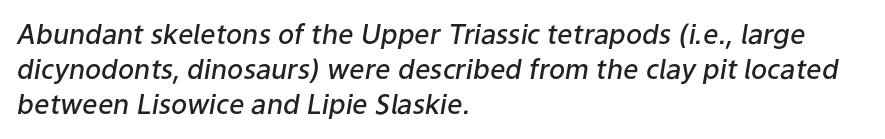
One glance says typical: line gaps are just what's usual. Compared with ordinary roman type, these characters are visibly tilted. These lines keep a tight, regular rhythm from letter to letter. Rule under the text: the space is simply empty. All the whitespace from short lines collects on the right.
